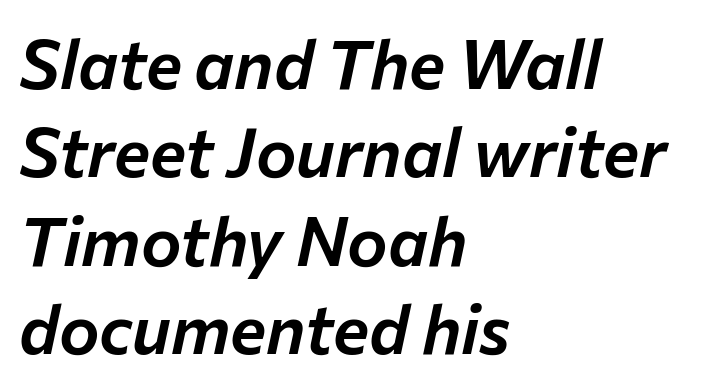
Q: Is the text italic (slanted)? A: Yes, it leans right by about 12 degrees.
Q: Is the text underlined? A: No.
Q: How is the paragraph aligned? A: Left-aligned.
Q: Is the spacing between letters normal or unusually wide? A: Normal.
Q: Is the spacing between lines tight, normal or loose? A: Normal.
Q: Width (condensed, normal, or wide)? A: Normal.
Q: Stroke contrast? A: Low.
Q: x-height? A: Medium.
Q: Monospaced? A: No.
